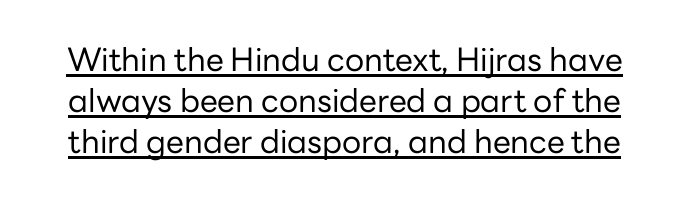
{"serif": "no", "italic": "no", "bold": "no", "weight": "regular", "width": "normal", "stroke_contrast": "low", "x_height": "medium", "monospaced": "no", "underline": "yes", "line_spacing": "normal", "line_spacing_ratio": 1.28, "letter_spacing": "normal", "letter_spacing_em": 0.0, "glyph_px": 32}
